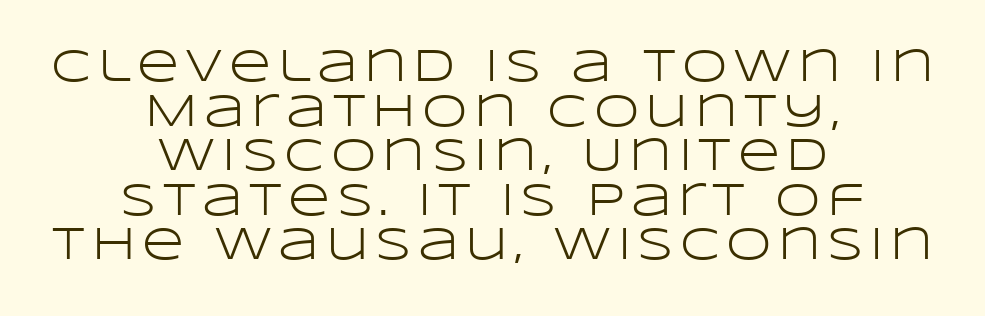
In CSS terms this would be text-align: center. The words here are not underlined. The font sits on the lighter half of the weight spectrum, regular included. Vertical spacing — tight. Each letter keeps its own natural width here, so spacing adapts to shape. The glyphs in this specimen are sans serif.
